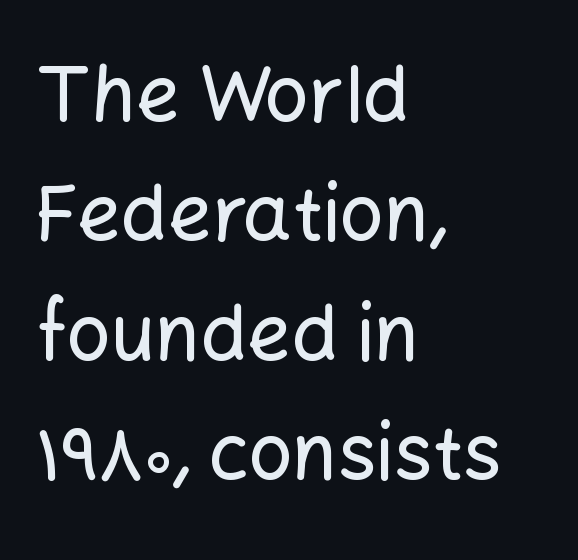
{"serif": "no", "italic": "no", "width": "normal", "stroke_contrast": "low", "x_height": "medium", "monospaced": "no", "underline": "no", "align": "left", "line_spacing": "normal", "line_spacing_ratio": 1.55, "letter_spacing": "normal", "letter_spacing_em": 0.0, "glyph_px": 77}
